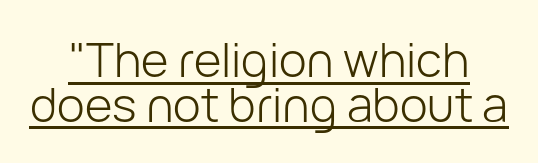
{"serif": "no", "italic": "no", "bold": "no", "weight": "light", "width": "normal", "stroke_contrast": "low", "x_height": "medium", "monospaced": "no", "underline": "yes", "line_spacing": "tight", "line_spacing_ratio": 0.95, "letter_spacing": "normal", "letter_spacing_em": 0.0, "glyph_px": 47}
